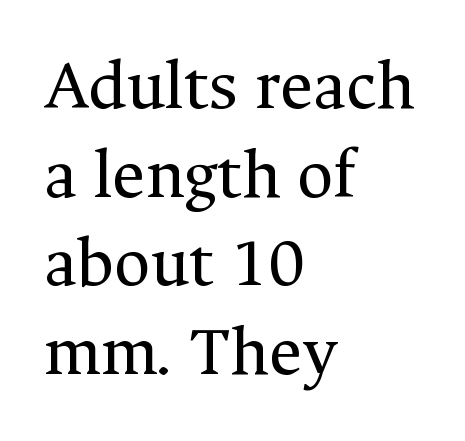
Q: Is the text bold? A: No.
Q: Is the text italic (slanted)? A: No, it is upright.
Q: Is the typeface a serif or a sans-serif typeface? A: Serif.
Q: Is the text underlined? A: No.
Q: How is the paragraph aligned? A: Left-aligned.
Q: Is the spacing between letters normal or unusually wide? A: Normal.
Q: Is the spacing between lines tight, normal or loose? A: Normal.
Q: Width (condensed, normal, or wide)? A: Normal.
Q: Stroke contrast? A: Medium.
Q: x-height? A: Medium.
Q: Monospaced? A: No.
